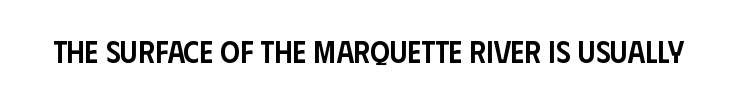
Q: Is the text bold? A: Semi-bold.
Q: Is the text italic (slanted)? A: No, it is upright.
Q: Is the typeface a serif or a sans-serif typeface? A: Sans-serif.
Q: Is the text underlined? A: No.
Q: Is the spacing between letters normal or unusually wide? A: Normal.
Q: Width (condensed, normal, or wide)? A: Condensed.
Q: Stroke contrast? A: Low.
Q: x-height? A: Large.
Q: Monospaced? A: No.
